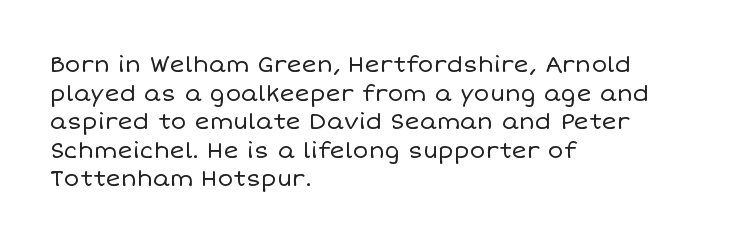
Q: Is the text bold? A: No.
Q: Is the text italic (slanted)? A: No, it is upright.
Q: Is the text underlined? A: No.
Q: How is the paragraph aligned? A: Left-aligned.
Q: Is the spacing between letters normal or unusually wide? A: Normal.
